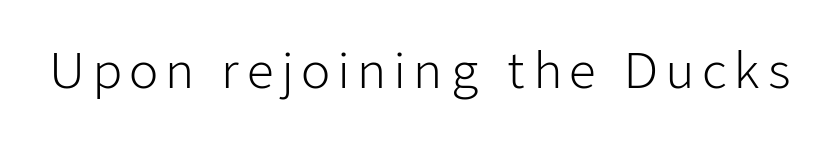
The image shows 48 px light sans-serif type, upright; set not underlined; low stroke contrast and a medium x-height.
